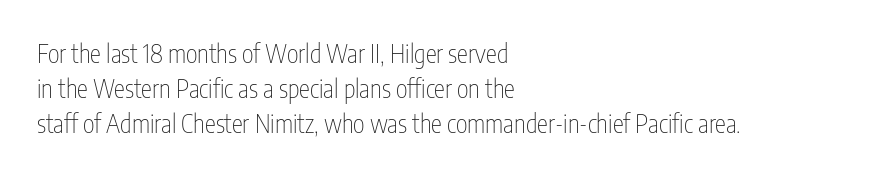
The image shows 25 px text type, upright; set left-aligned, normal line spacing (1.41x), normal letter spacing, not underlined.
